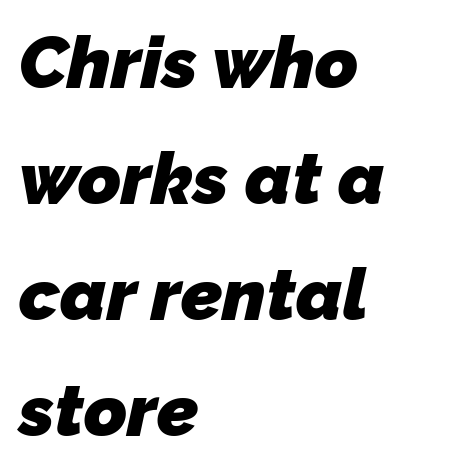
{"serif": "no", "bold": "yes", "weight": "heavy", "width": "normal", "stroke_contrast": "low", "x_height": "medium", "monospaced": "no", "underline": "no", "align": "left", "line_spacing": "normal", "line_spacing_ratio": 1.59, "letter_spacing": "normal", "letter_spacing_em": 0.0, "glyph_px": 73}
